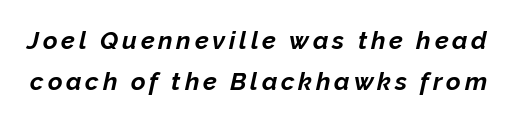
The image shows 25 px bold type, italic (leaning right); set normal line spacing (1.66x), not underlined.
